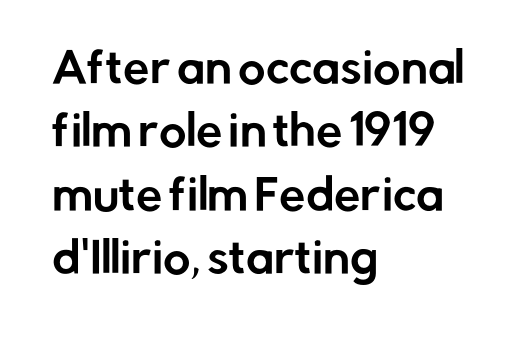
The image shows 42 px sans-serif type, upright; set left-aligned, normal line spacing (1.51x), normal letter spacing, not underlined; low stroke contrast and a medium x-height.
